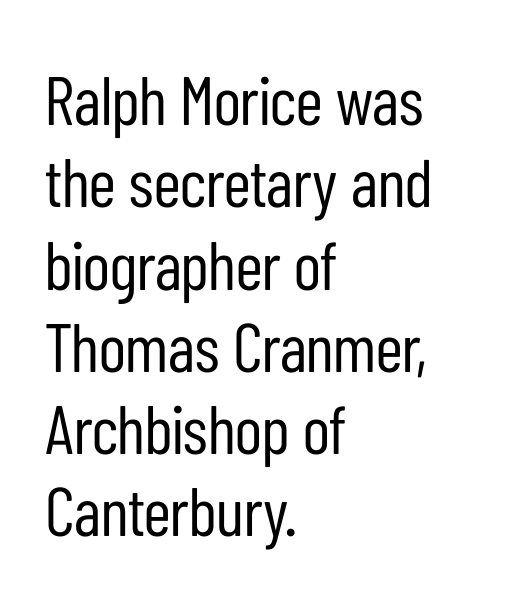
No extra tracking has been applied to these lines. The compositor pushed each line to the left boundary. Stroke thickness stays within the range of a standard reading face or lighter. This is roman type, the default non-slanted kind.
